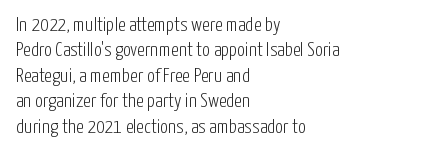
The image shows 20 px text type, upright; set left-aligned, normal line spacing (1.27x), normal letter spacing, not underlined.
